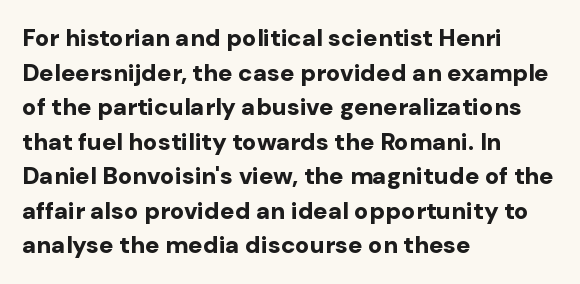
The image shows 24 px bold type, upright; set left-aligned, normal line spacing (1.44x), normal letter spacing, not underlined.
